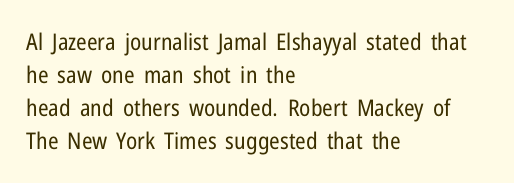
Does extra space separate the letters? No, they use regular spacing. The rendering anchors every line to the left-hand side. The axis of the letterforms is exactly vertical. These lines sit exactly where default settings would place them. Ink coverage per letter is moderate at most. Bare-footed words on every line.
